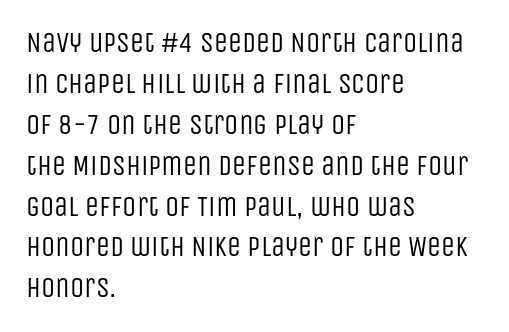
{"serif": "no", "italic": "no", "bold": "no", "weight": "regular", "width": "condensed", "stroke_contrast": "low", "x_height": "large", "monospaced": "no", "underline": "no", "align": "left", "line_spacing": "normal", "line_spacing_ratio": 1.46, "letter_spacing": "normal", "letter_spacing_em": 0.0, "glyph_px": 28}
